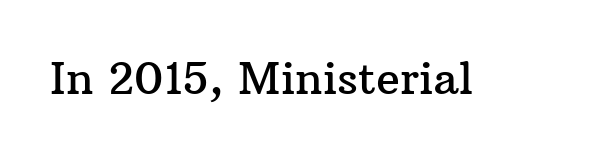
Q: Is the text italic (slanted)? A: No, it is upright.
Q: Is the typeface a serif or a sans-serif typeface? A: Serif.
Q: Is the text underlined? A: No.
Q: Is the spacing between letters normal or unusually wide? A: Normal.
Q: Width (condensed, normal, or wide)? A: Normal.
Q: Stroke contrast? A: Medium.
Q: x-height? A: Medium.
Q: Monospaced? A: No.
